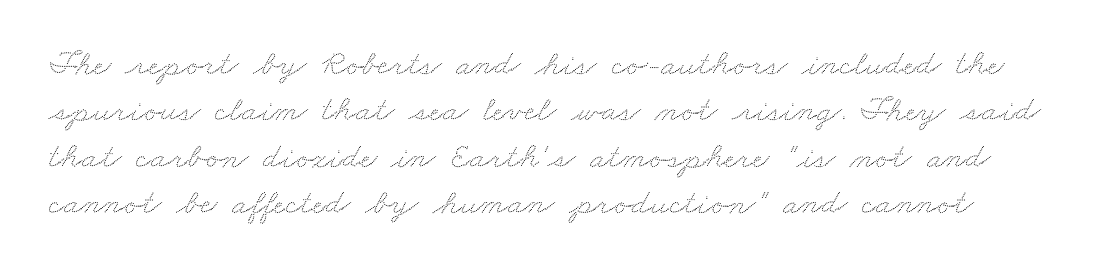
The letters advance in unequal steps, a hallmark of proportional type. What's the leading like? Ordinary, nothing unusual. Glance below the letters and you will spot only blank space. Letter spacing: default.
